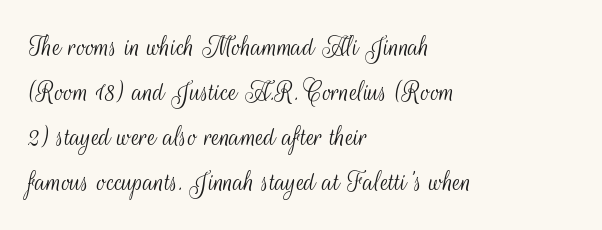
The image shows 30 px light, condensed sans-serif type; set left-aligned, normal line spacing (1.5x), normal letter spacing, not underlined; medium stroke contrast and a small x-height.
